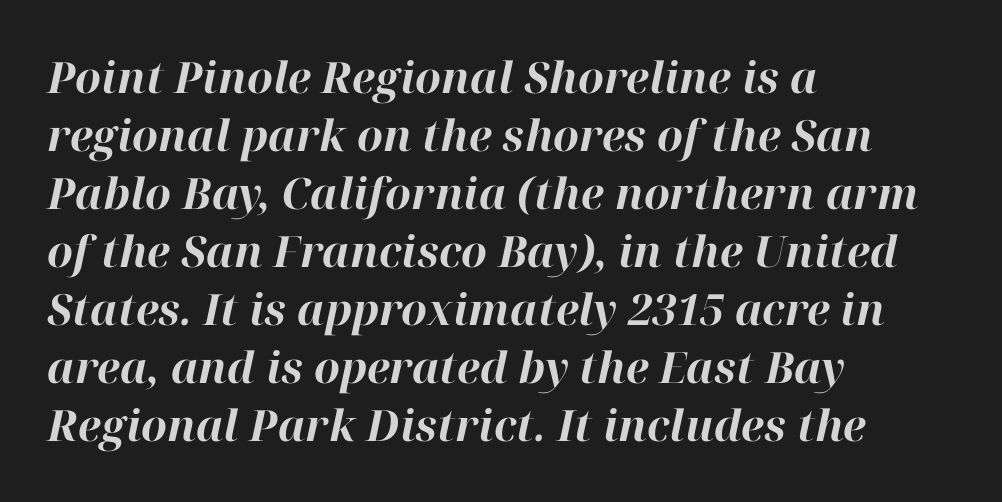
Q: Is the text bold? A: Yes.
Q: Is the text italic (slanted)? A: Yes, it leans right by about 12 degrees.
Q: Is the text underlined? A: No.
Q: How is the paragraph aligned? A: Left-aligned.
Q: Is the spacing between letters normal or unusually wide? A: Normal.
Q: Is the spacing between lines tight, normal or loose? A: Normal.
Q: Width (condensed, normal, or wide)? A: Normal.
Q: Stroke contrast? A: High.
Q: x-height? A: Medium.
Q: Monospaced? A: No.
